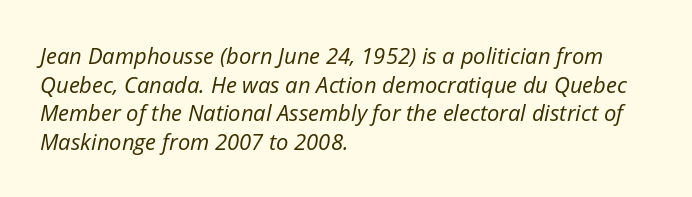
Notice how the stems are inclined rather than vertical — that's the hallmark of italics. How would I describe the line gaps? Plain and ordinary. A quiet, ordinary-to-light weight characterises the typeface. Descender tails drop into unmarked territory. Inter-character spacing is left at the font's built-in metrics. The rendering anchors every line to the left-hand side.
